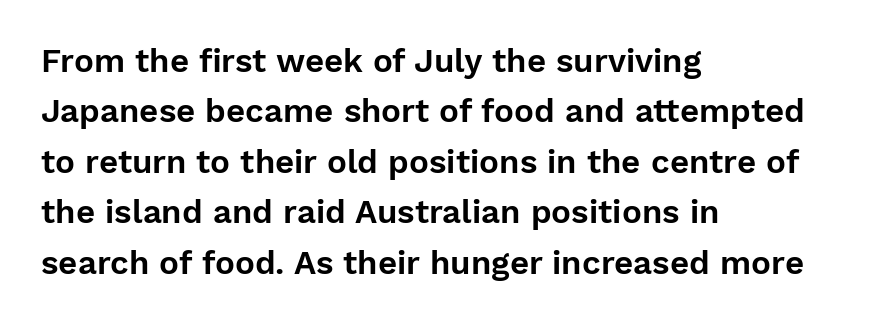
{"serif": "no", "italic": "no", "width": "normal", "stroke_contrast": "low", "x_height": "medium", "monospaced": "no", "underline": "no", "align": "left", "line_spacing": "normal", "line_spacing_ratio": 1.53, "letter_spacing": "normal", "letter_spacing_em": 0.0, "glyph_px": 33}
